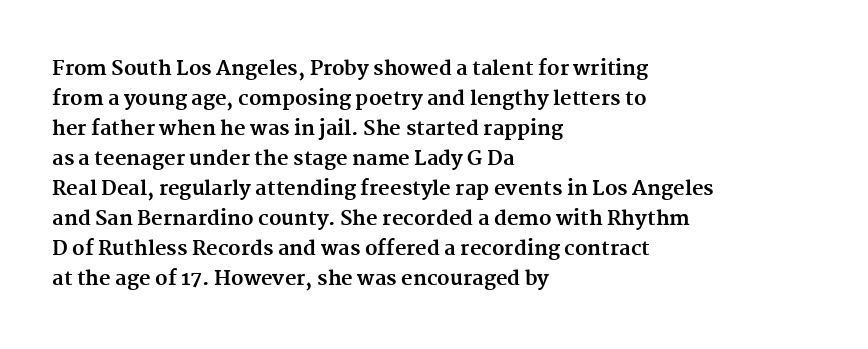
{"italic": "no", "bold": "yes", "underline": "no", "align": "left", "line_spacing": "normal", "line_spacing_ratio": 1.5, "letter_spacing": "normal", "letter_spacing_em": 0.0, "glyph_px": 20}
